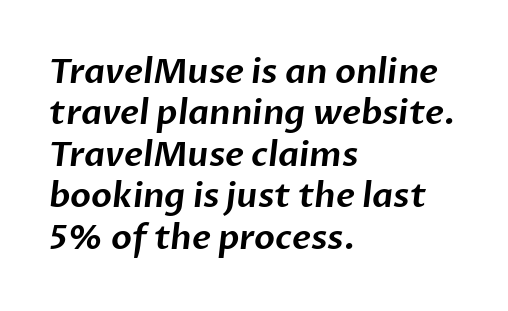
I'd call this a sans setting — the letters go barefoot. The ragged edge is on the right, which tells us the setting is flush left. This rendering features lettering with no underline. A typesetter would call this proportional, since set widths differ per character. Each word holds together tightly as a unit, with standard inter-letter gaps.
